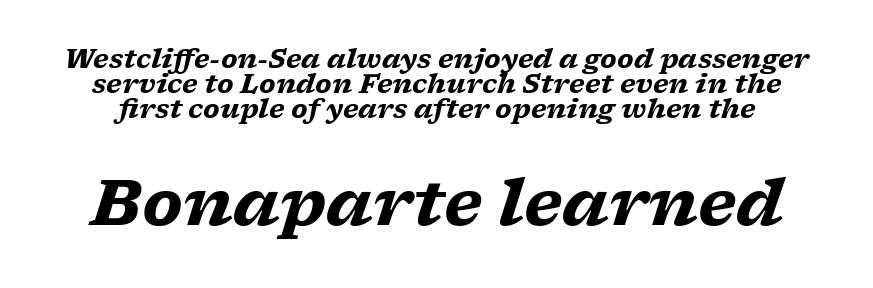
Typesetter's note — lower block bumped up in size, upper block left smaller. Decoration check: the copy has no underline. Looks like regular typesetting: each glyph gets only the width it needs. This rendering employs a face with finishing strokes, i.e., a serif.
